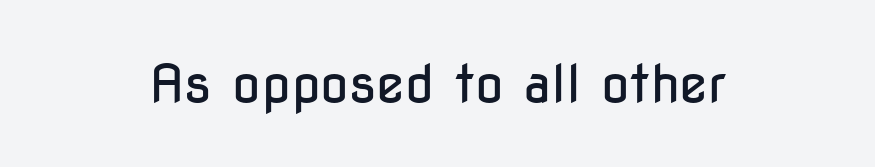
The image shows 52 px regular-weight, condensed sans-serif type, upright; set centered, normal letter spacing, not underlined; low stroke contrast and a medium x-height.
